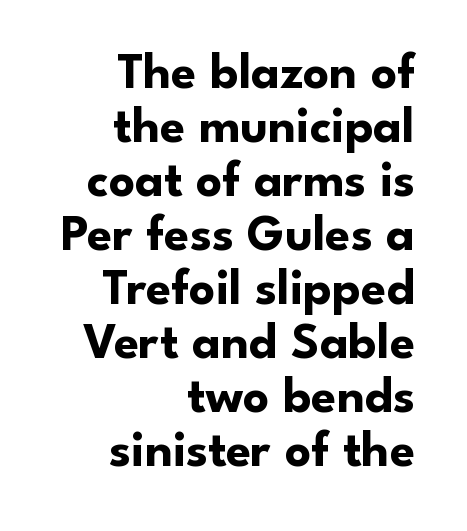
{"serif": "no", "italic": "no", "bold": "yes", "weight": "bold", "width": "normal", "stroke_contrast": "low", "x_height": "small", "monospaced": "no", "underline": "no", "align": "right", "line_spacing": "tight", "line_spacing_ratio": 1.06, "letter_spacing": "normal", "letter_spacing_em": 0.0, "glyph_px": 51}
